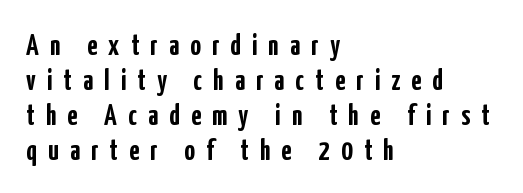
{"serif": "no", "italic": "no", "bold": "yes", "weight": "semibold", "width": "condensed", "stroke_contrast": "low", "x_height": "medium", "monospaced": "no", "underline": "no", "align": "left", "line_spacing_ratio": 1.21, "letter_spacing": "wide", "letter_spacing_em": 0.39, "glyph_px": 29}
